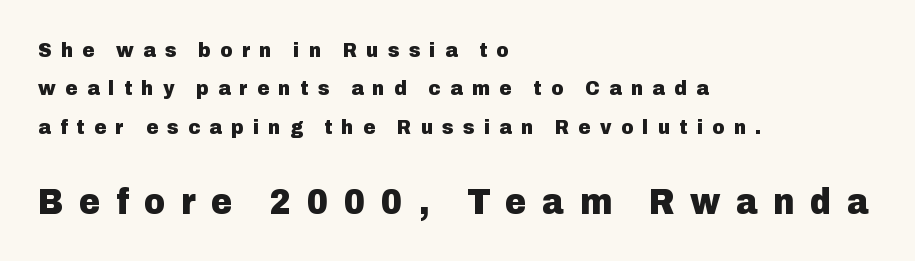
The image shows 36 px heavy sans-serif type, upright; set left-aligned, line spacing 1.83x, unusually wide letter spacing (+0.44 em), not underlined; the second (bottom) block is 1.71x larger; low stroke contrast and a medium x-height.
